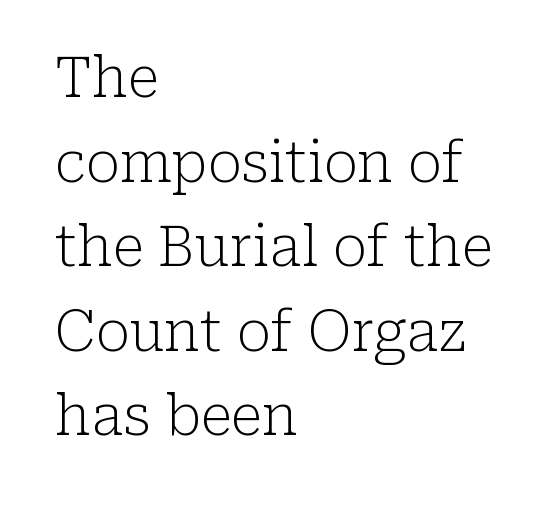
The image shows 56 px light serif type, upright; set left-aligned, normal line spacing (1.51x), normal letter spacing, not underlined; low stroke contrast and a medium x-height.
